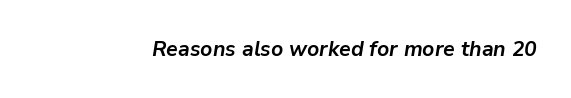
{"italic": "yes", "lean": "right", "slant_degrees": 9, "bold": "yes", "underline": "no", "letter_spacing": "normal", "letter_spacing_em": 0.0, "glyph_px": 21}
